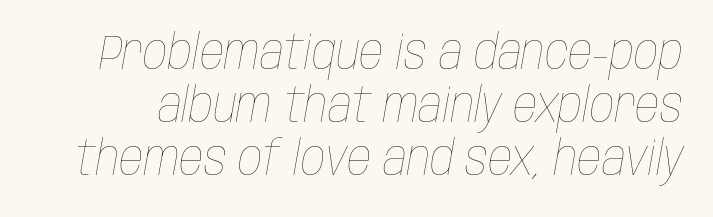
The image shows 48 px thin, condensed type, italic (leaning right); set tight line spacing (1.1x), normal letter spacing, not underlined; low stroke contrast and a large x-height.
